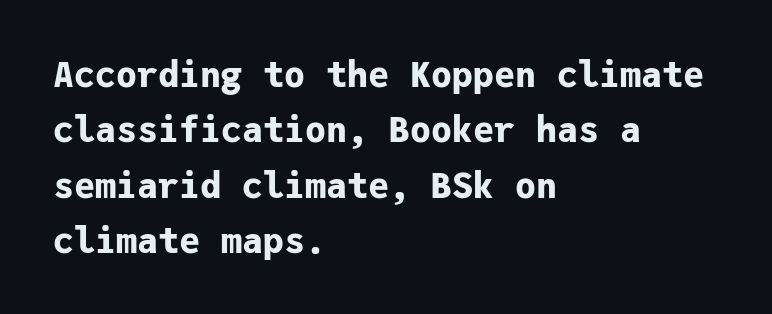
Each glyph is drawn with heavy, bold strokes. Does the type have serifs? No, each stem ends abruptly. The words here are not underlined. Do the characters align in a grid? Yes, the font is monospaced. The compositor pushed each line to the left boundary. The lettering holds an erect, upright posture throughout.
